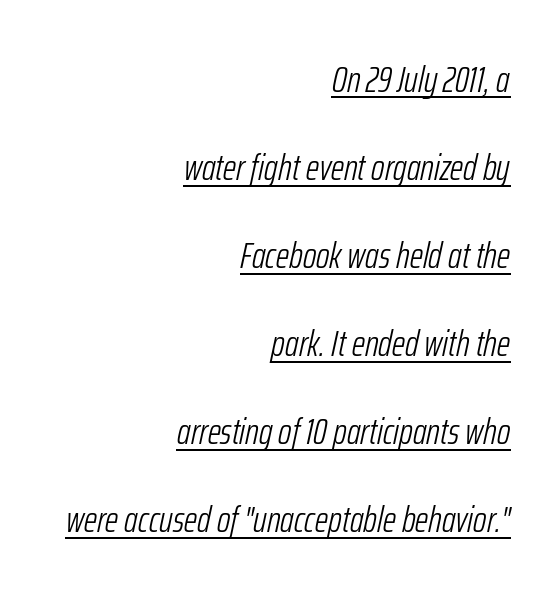
The image shows 37 px light, condensed type, italic (leaning right); set right-aligned, loose line spacing (2.38x), normal letter spacing, underlined; low stroke contrast and a medium x-height.
